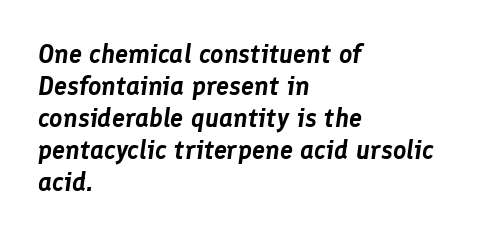
{"italic": "yes", "lean": "right", "slant_degrees": 8, "underline": "no", "align": "left", "line_spacing_ratio": 1.23, "letter_spacing": "normal", "letter_spacing_em": 0.0, "glyph_px": 26}
